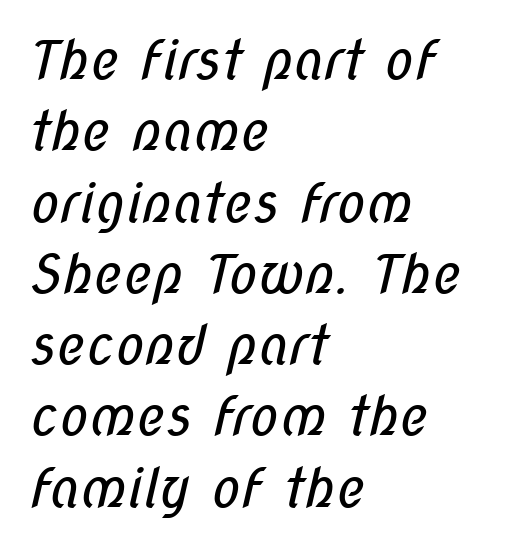
In CSS terms this would be text-align: left. Spacing verdict: proportional, widths tailored to each character. Each letter's strokes conclude bluntly, with no projecting serifs. Beneath every word, the page is bare. Caption: standard tracking, unaltered. The typesetting does not lean heavy: it is not bold.
